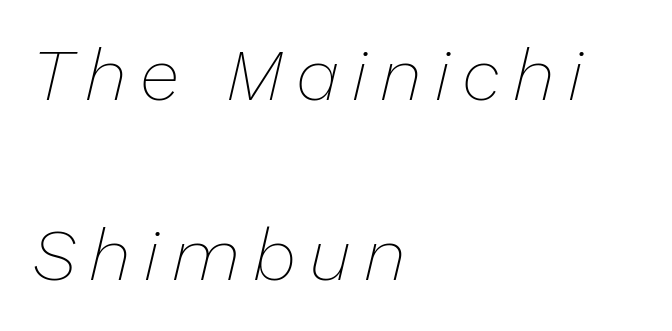
How would I describe the line gaps? Wide and relaxed. The glyphs look as if they've been sheared to an angle. Stem width sits at or under what a default text font uses. The ragged edge is on the right, which tells us the setting is flush left. Only glyphs here, with clear space below each row.
